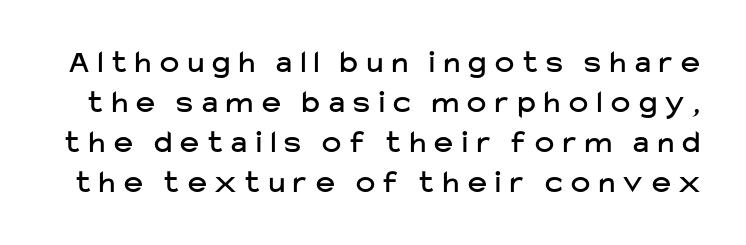
The image shows 32 px sans-serif type, upright; set normal line spacing (1.25x), unusually wide letter spacing (+0.28 em), not underlined; low stroke contrast and a medium x-height.
